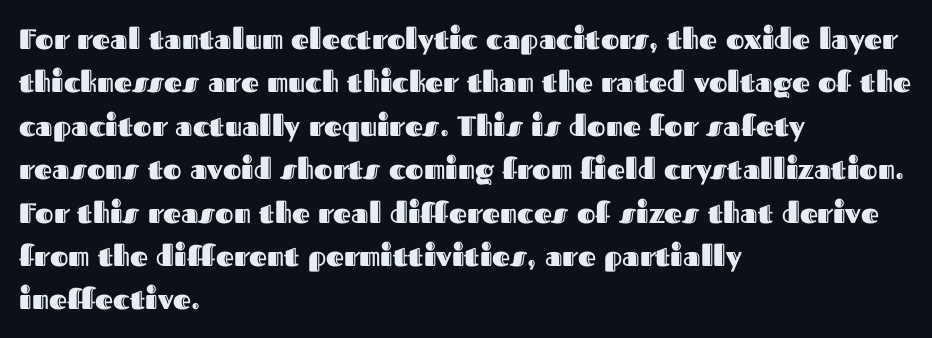
The image shows 28 px text type, upright; set left-aligned, normal line spacing (1.55x), normal letter spacing, not underlined; a medium x-height.
